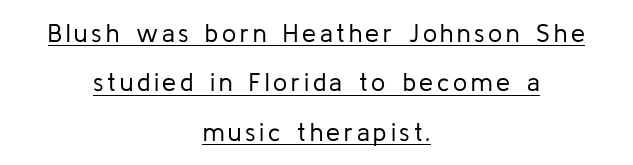
Each line is balanced around a shared central axis. This sample trades compactness for vertical openness between lines. The rendered words wear a rule along their underside. Notice how the stems are strictly vertical — no italics here.
